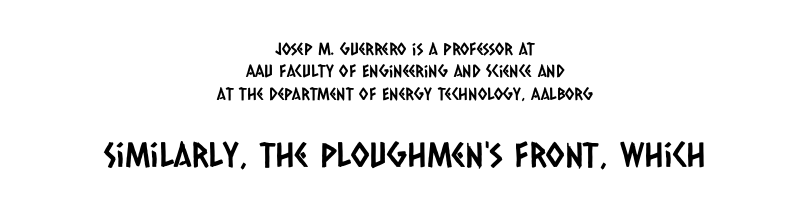
Q: Is the typeface a serif or a sans-serif typeface? A: Sans-serif.
Q: Is the text underlined? A: No.
Q: How is the paragraph aligned? A: Centered.
Q: Is the spacing between letters normal or unusually wide? A: Normal.
Q: Is the spacing between lines tight, normal or loose? A: Normal.
Q: Which block of text is set in a larger size, the first (top) or the second (bottom)? A: The second (bottom) one.
Q: Width (condensed, normal, or wide)? A: Condensed.
Q: Stroke contrast? A: Low.
Q: x-height? A: Large.
Q: Monospaced? A: No.
